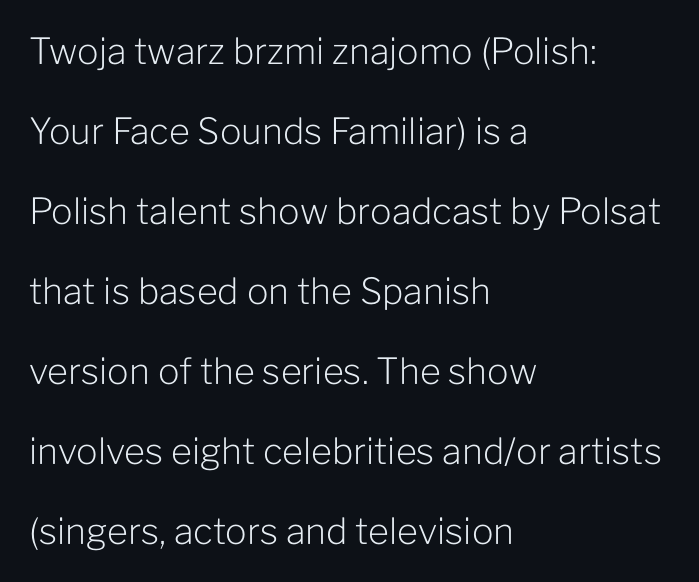
Nothing unusual about the tracking: characters are spaced as the font intends. The typesetting does not lean heavy: it is not bold. Proportional: the letters do not fall into vertical columns. The type sits square on the baseline with zero lean.
